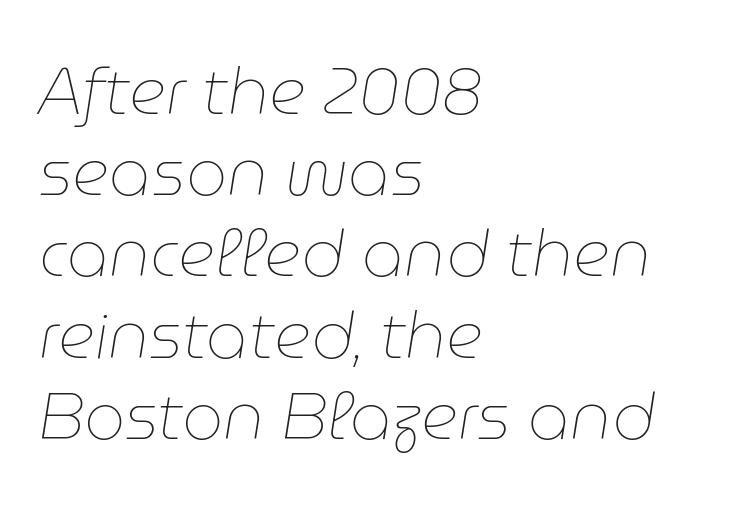
The image shows 65 px thin type, italic (leaning right); set left-aligned, normal line spacing (1.25x), normal letter spacing, not underlined; low stroke contrast and a medium x-height.
